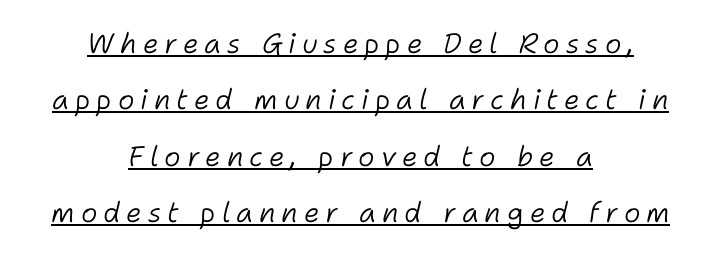
Compared with ordinary roman type, these characters are visibly tilted. Is the type heavy? It reads as light-to-regular instead. The lines are quadded center. Look at the tracking — it's clearly loosened, letters drifting apart.
